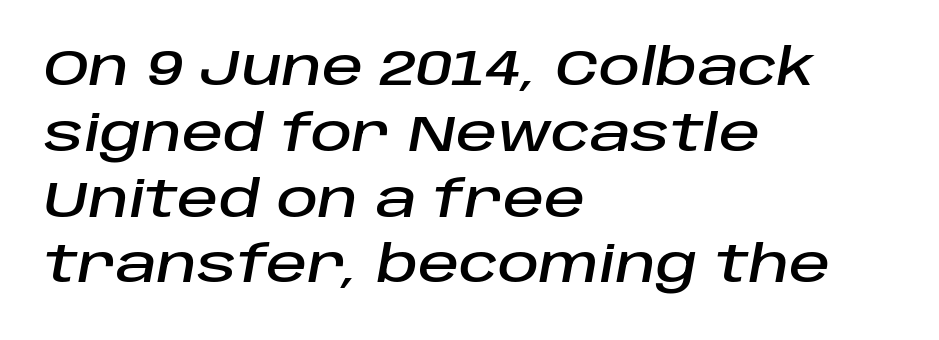
Q: Is the text italic (slanted)? A: Yes, it leans right by about 10 degrees.
Q: Is the text underlined? A: No.
Q: How is the paragraph aligned? A: Left-aligned.
Q: Is the spacing between letters normal or unusually wide? A: Normal.
Q: Is the spacing between lines tight, normal or loose? A: Normal.
Q: Width (condensed, normal, or wide)? A: Normal.
Q: Stroke contrast? A: Low.
Q: x-height? A: Large.
Q: Monospaced? A: No.
